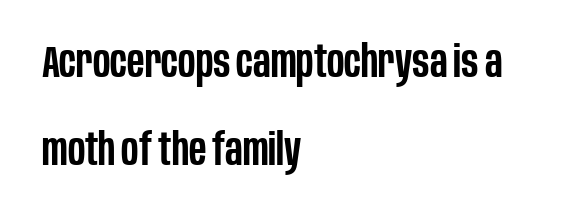
Tall strokes in this sample are plumb rather than angled. The passage shown is not underscored anywhere. This sample has the flowing, uneven cadence of proportional lettering. Quick note: interline space is abundant. The ragged edge is on the right, which tells us the setting is flush left.
